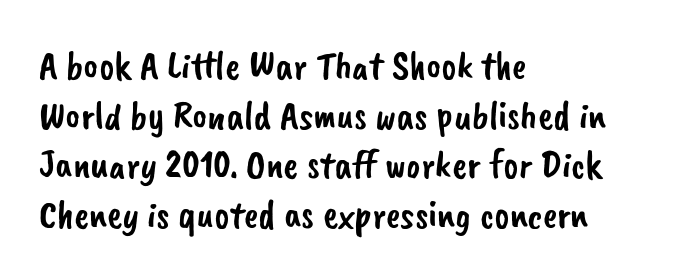
{"serif": "no", "width": "normal", "stroke_contrast": "low", "x_height": "small", "monospaced": "no", "underline": "no", "align": "left", "line_spacing_ratio": 1.24, "letter_spacing": "normal", "letter_spacing_em": 0.0, "glyph_px": 40}
